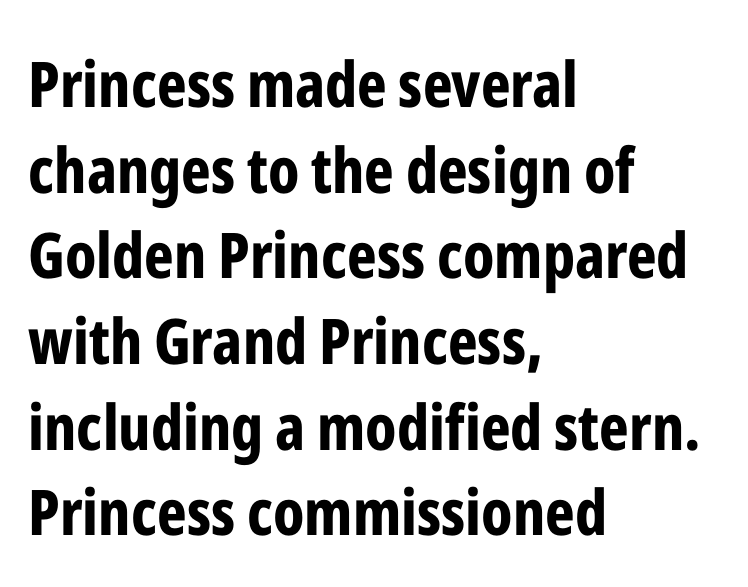
Q: Is the text bold? A: Yes.
Q: Is the text italic (slanted)? A: No, it is upright.
Q: Is the typeface a serif or a sans-serif typeface? A: Sans-serif.
Q: Is the text underlined? A: No.
Q: How is the paragraph aligned? A: Left-aligned.
Q: Is the spacing between letters normal or unusually wide? A: Normal.
Q: Is the spacing between lines tight, normal or loose? A: Normal.
Q: Width (condensed, normal, or wide)? A: Condensed.
Q: Stroke contrast? A: Low.
Q: x-height? A: Medium.
Q: Monospaced? A: No.
